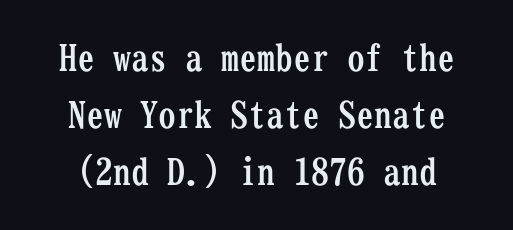
Successive baselines arrive at the customary interval. Caption: bold face, heavy strokes. Look at the tracking — it's just the regular setting, nothing added. Old-style or modern, the face here clearly has serifs. The face used here is monospaced, like something from a code editor.
